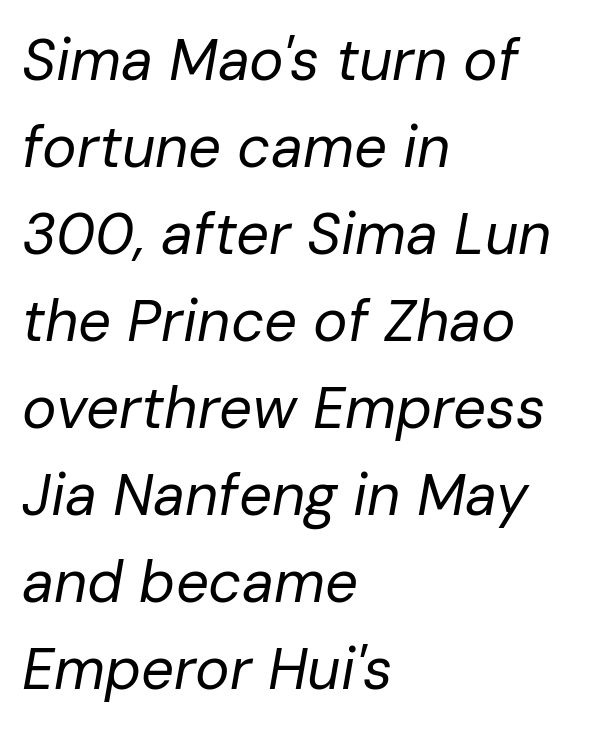
Q: Is the text bold? A: No.
Q: Is the text italic (slanted)? A: Yes, it leans right by about 10 degrees.
Q: Is the text underlined? A: No.
Q: How is the paragraph aligned? A: Left-aligned.
Q: Is the spacing between letters normal or unusually wide? A: Normal.
Q: Is the spacing between lines tight, normal or loose? A: Normal.
Q: Width (condensed, normal, or wide)? A: Normal.
Q: Stroke contrast? A: Low.
Q: x-height? A: Medium.
Q: Monospaced? A: No.
